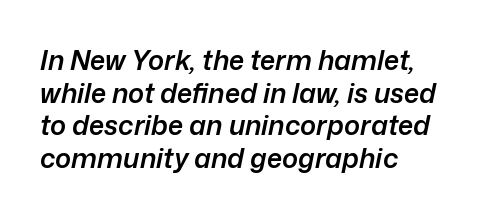
Visually the block forms a straight wall on the left and a jagged coastline on the right. The gap between lines stays unmarked. How are the letters spaced? Ordinarily, with no added tracking. The typography opts for an oblique posture over an upright one. Is the type bold? Partly — it's a semibold, heavier than regular but not fully bold.
